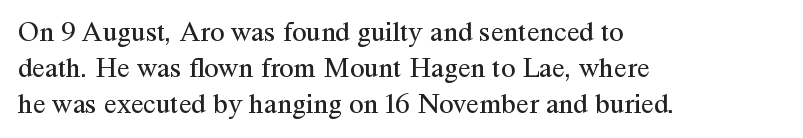
{"serif": "yes", "italic": "no", "bold": "no", "weight": "regular", "width": "normal", "stroke_contrast": "medium", "x_height": "medium", "monospaced": "no", "underline": "no", "align": "left", "line_spacing_ratio": 1.24, "letter_spacing": "normal", "letter_spacing_em": 0.0, "glyph_px": 29}
